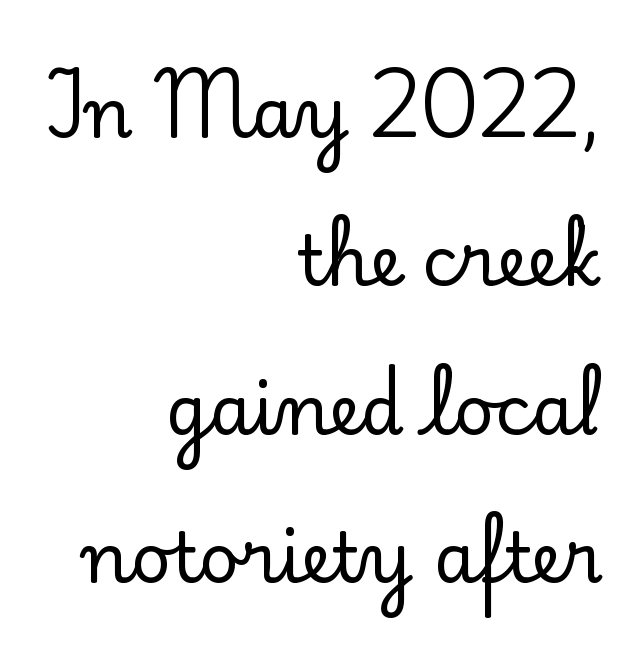
If you drew a ruler down the right edge, every line would touch it. The rendering uses a large line-height, opening up the rows. The space beneath each line is pristine and unruled. Is there any slant? The stems are plumb.
